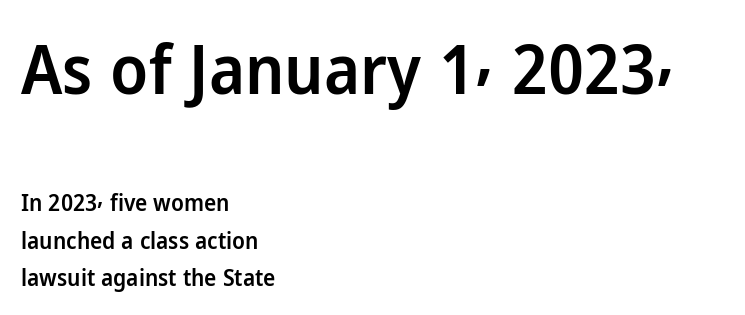
The line texture is even and compact thanks to regular tracking. Honestly, there is no underline to notice here at all. Does the lettering tilt? It doesn't — this is upright. Letterform terminals end flat and unadorned throughout the passage. Here the designer chose a conventional face with non-uniform glyph widths.
